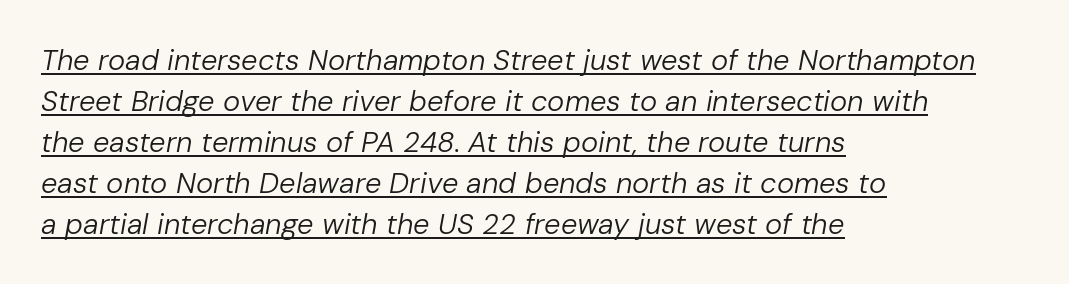
The letterforms sit at book weight or below. Decoration check: the copy is underlined. The type is set solid horizontally, with unmodified tracking. How would I describe the line gaps? Plain and ordinary. Character widths vary here, with narrow letters taking less room than wide ones.
